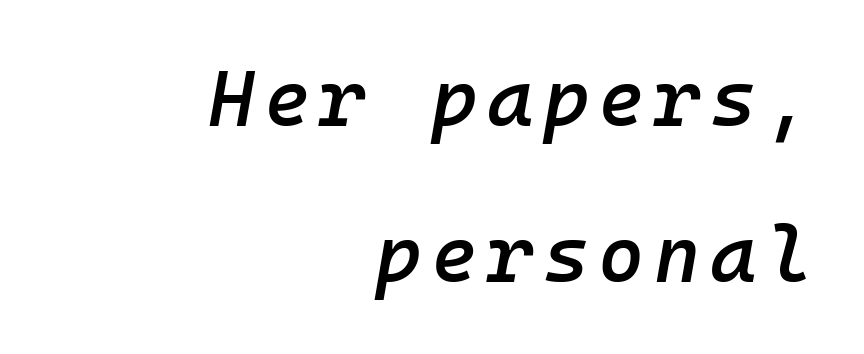
This sample has the even, mechanical cadence of fixed-width lettering. There's an unmistakable incline to the writing here. A clean baseline with only descenders dipping below it. Weight: semibold (demi). The leading is generous, giving the passage an open texture.
